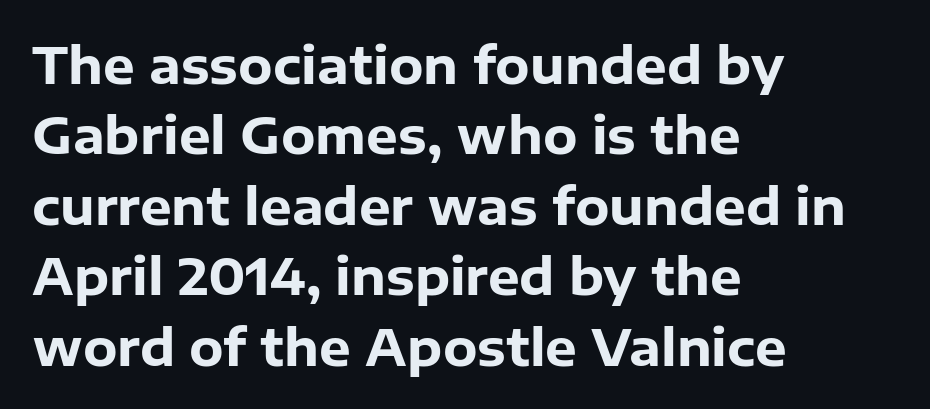
The image shows 50 px heavy sans-serif type, upright; set left-aligned, normal line spacing (1.41x), normal letter spacing, not underlined; low stroke contrast and a medium x-height.
